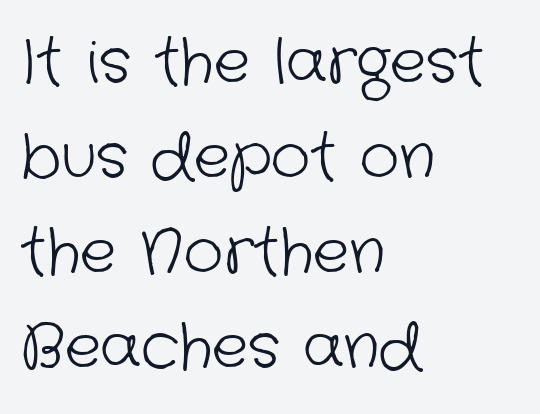
The typeface chosen for these lines omits serifs. These lines keep a tight, regular rhythm from letter to letter. The space between consecutive lines is moderate. Think of a printed novel: that variable character pitch is what you see here. Visually the block forms a straight wall on the left and a jagged coastline on the right.
